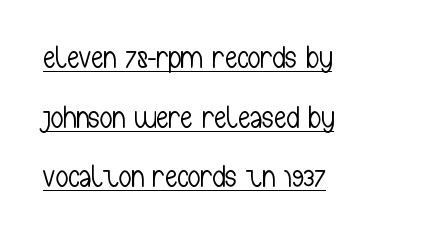
The image shows 31 px light, condensed sans-serif type, upright; set left-aligned, loose line spacing (1.92x), normal letter spacing, underlined; low stroke contrast and a medium x-height.
